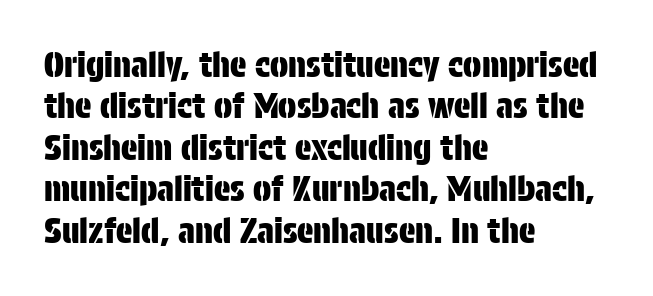
{"serif": "no", "italic": "no", "width": "condensed", "stroke_contrast": "low", "x_height": "large", "monospaced": "no", "underline": "no", "align": "left", "line_spacing_ratio": 1.22, "letter_spacing": "normal", "letter_spacing_em": 0.0, "glyph_px": 34}
